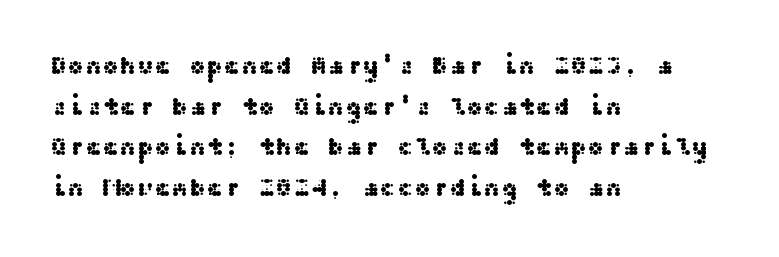
The image shows 26 px text type, upright; set left-aligned, normal line spacing (1.56x), normal letter spacing, not underlined.
